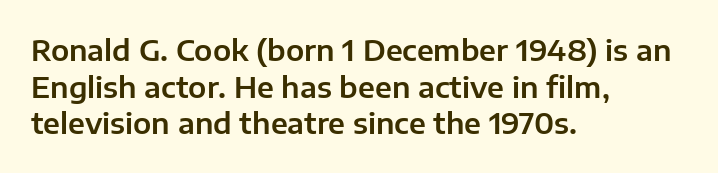
The image shows 29 px sans-serif type, upright; set left-aligned, normal line spacing (1.26x), normal letter spacing, not underlined; low stroke contrast and a medium x-height.
